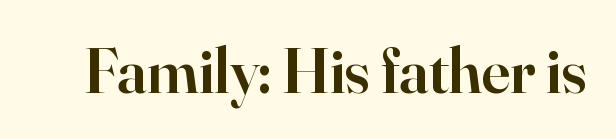
Typographically, this falls in the serif category. Glyph-to-glyph distance matches everyday printed text. Words float on clear page, feet unadorned. Stroke thickness is moderately raised; the sample reads as semibold. Here the designer chose a conventional face with non-uniform glyph widths.
